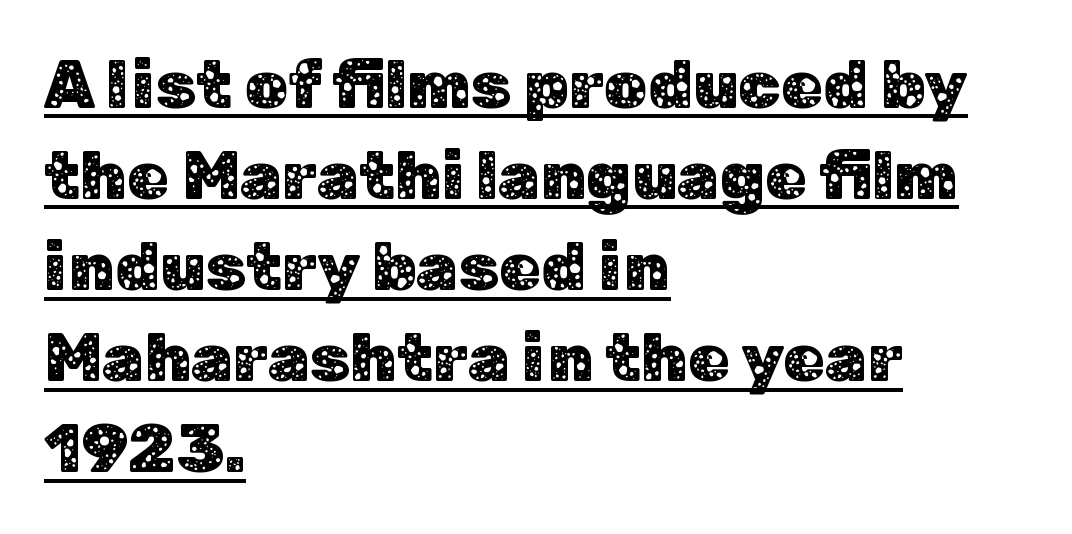
The image shows 68 px sans-serif type, upright; set left-aligned, normal line spacing (1.34x), normal letter spacing, underlined; low stroke contrast and a medium x-height.
